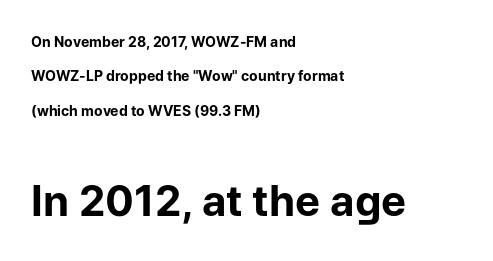
The image shows 42 px bold sans-serif type, upright; set left-aligned, loose line spacing (2.46x), normal letter spacing, not underlined; the second (bottom) block is 3.0x larger; low stroke contrast and a medium x-height.
